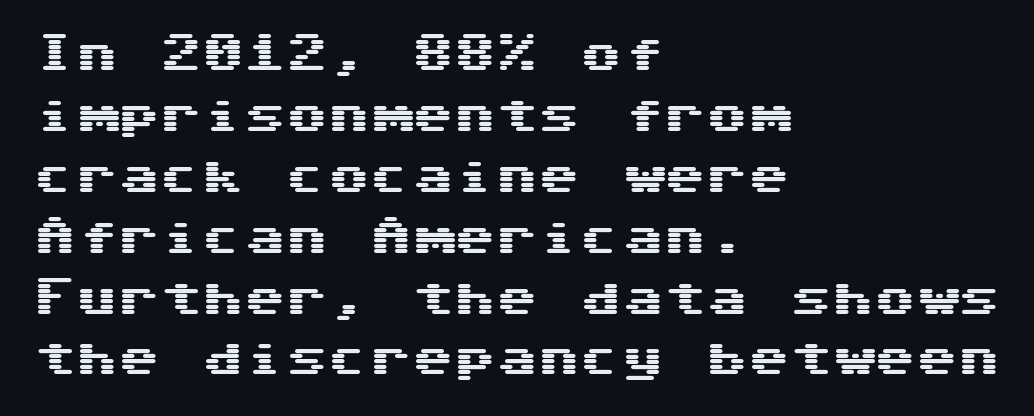
The image shows 42 px wide sans-serif type, upright; set left-aligned, normal line spacing (1.45x), normal letter spacing, not underlined; medium stroke contrast and a medium x-height.
